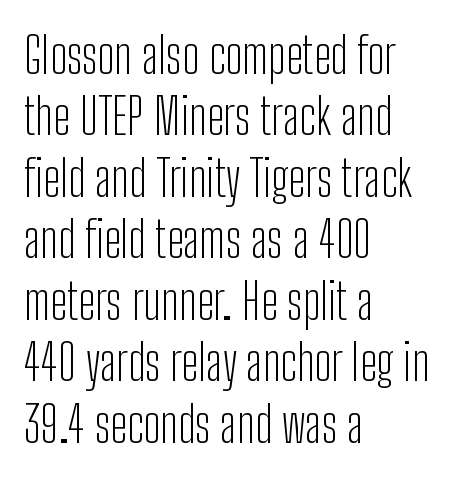
No feet cap the strokes, marking this as sans-serif type. The rag falls on the right side of this text block. The face used here is proportionally spaced, like ordinary book or web type. Italic: no, the glyphs are upright roman. Think standard paragraph weight, or any step lighter than that. Here the glyphs are tracked normally, forming tight word shapes.
